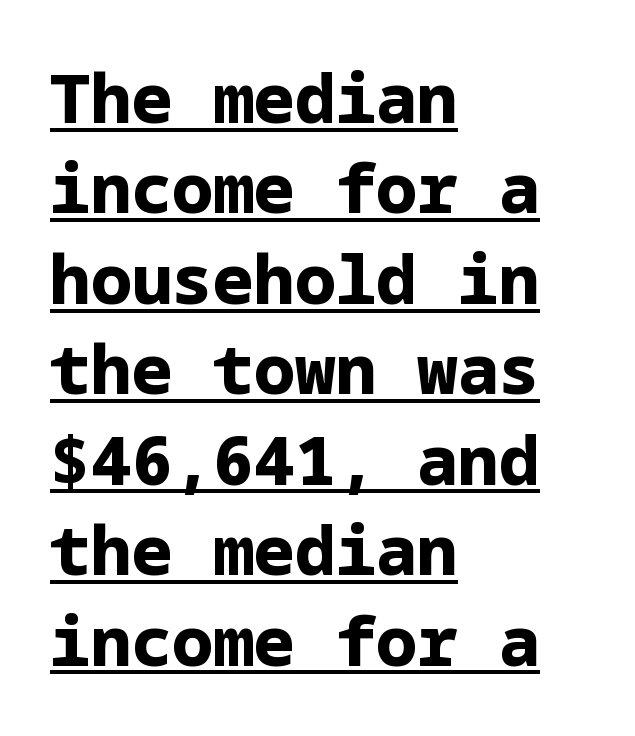
Nope, no serifs anywhere on these letters. If you measured baseline to baseline, you'd find a middling distance. Typeset ragged right — the left edge is the straight one. Words appear dense and cohesive because spacing is normal. When letters stand straight like this, we call the style roman or upright.
